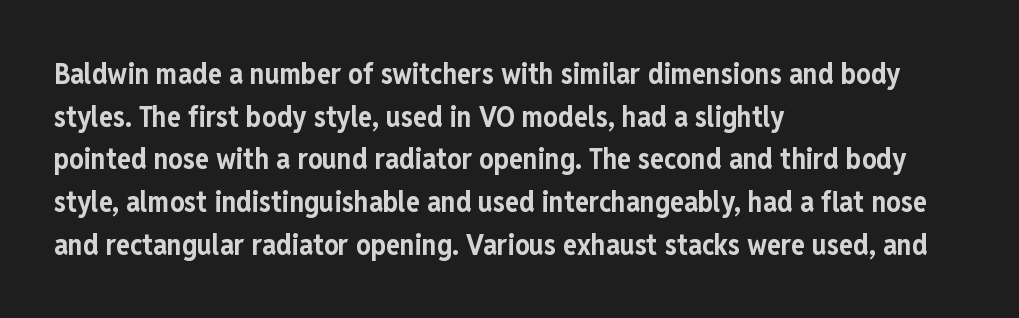
{"serif": "no", "italic": "no", "bold": "yes", "weight": "bold", "width": "condensed", "stroke_contrast": "low", "x_height": "medium", "monospaced": "no", "underline": "no", "align": "left", "line_spacing": "normal", "line_spacing_ratio": 1.47, "letter_spacing": "normal", "letter_spacing_em": 0.0, "glyph_px": 29}
